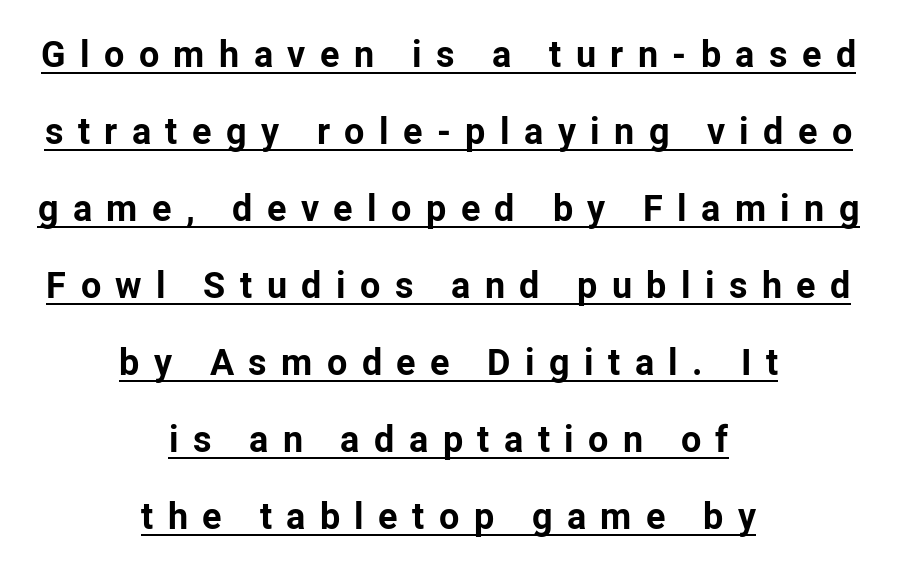
The font family rendered here belongs to the sans-serif group. Italic? Not at all — the glyphs are vertical. The typesetter has applied underlining to the passage shown. Caption: bold face, heavy strokes. Someone cranked the tracking dial way up on this one. The rag falls on both sides of this text block equally.
